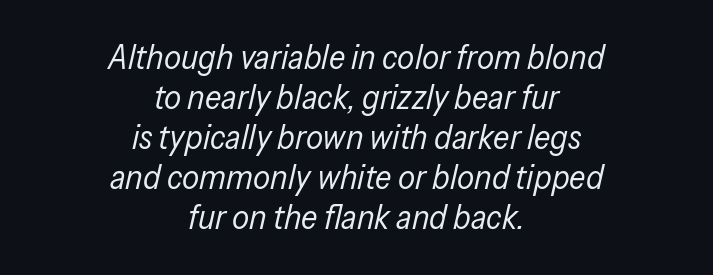
The image shows 34 px regular-weight, condensed type, italic (leaning right); set centered, line spacing 1.18x, normal letter spacing, not underlined; low stroke contrast and a medium x-height.
